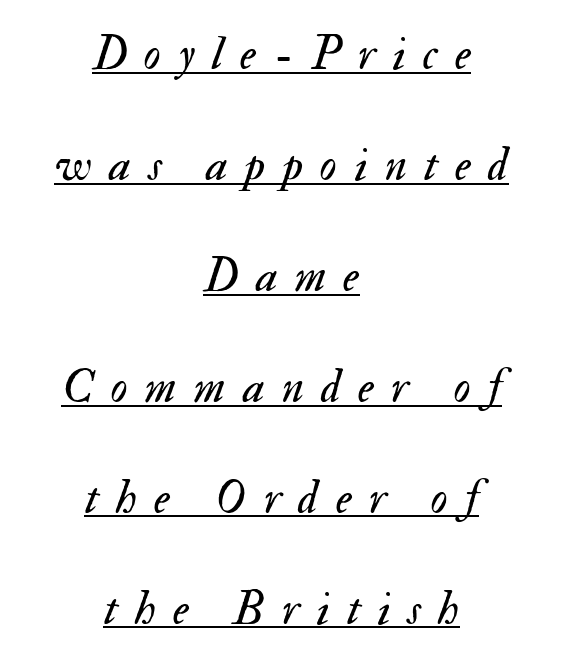
Q: Is the text bold? A: No.
Q: Is the text italic (slanted)? A: Yes, it leans right by about 17 degrees.
Q: Is the text underlined? A: Yes.
Q: How is the paragraph aligned? A: Centered.
Q: Is the spacing between letters normal or unusually wide? A: Unusually wide.
Q: Is the spacing between lines tight, normal or loose? A: Loose.
Q: Width (condensed, normal, or wide)? A: Normal.
Q: Stroke contrast? A: Medium.
Q: x-height? A: Small.
Q: Monospaced? A: No.
